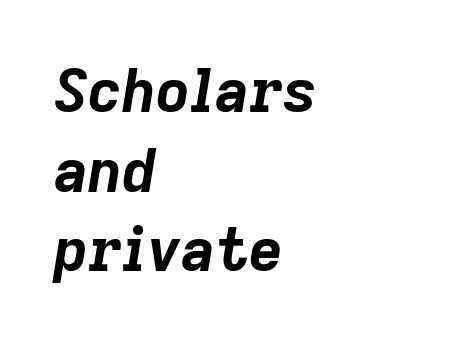
{"italic": "yes", "lean": "right", "slant_degrees": 9, "bold": "yes", "weight": "bold", "width": "normal", "stroke_contrast": "low", "x_height": "medium", "monospaced": "no", "underline": "no", "align": "left", "line_spacing": "normal", "line_spacing_ratio": 1.35, "letter_spacing": "normal", "letter_spacing_em": 0.0, "glyph_px": 59}
